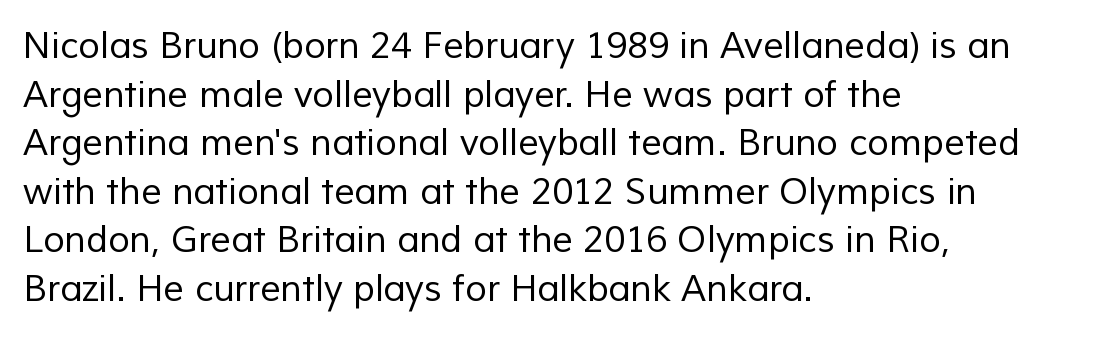
Q: Is the text bold? A: No.
Q: Is the typeface a serif or a sans-serif typeface? A: Sans-serif.
Q: Is the text underlined? A: No.
Q: How is the paragraph aligned? A: Left-aligned.
Q: Is the spacing between letters normal or unusually wide? A: Normal.
Q: Is the spacing between lines tight, normal or loose? A: Normal.
Q: Width (condensed, normal, or wide)? A: Normal.
Q: Stroke contrast? A: Low.
Q: x-height? A: Medium.
Q: Monospaced? A: No.
